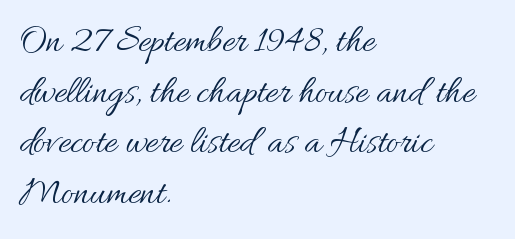
The image shows 38 px regular-weight type; set left-aligned, normal line spacing (1.33x), normal letter spacing, not underlined; medium stroke contrast and a small x-height.
